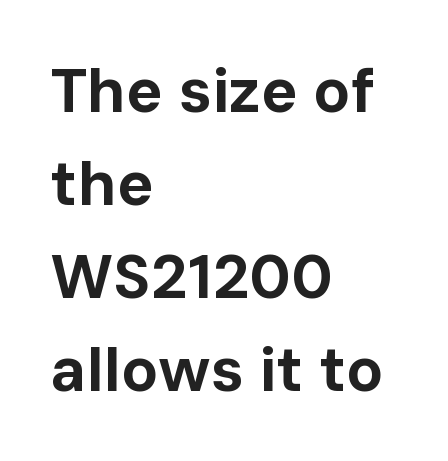
The image shows 62 px bold sans-serif type, upright; set left-aligned, normal line spacing (1.5x), normal letter spacing, not underlined; low stroke contrast and a medium x-height.
